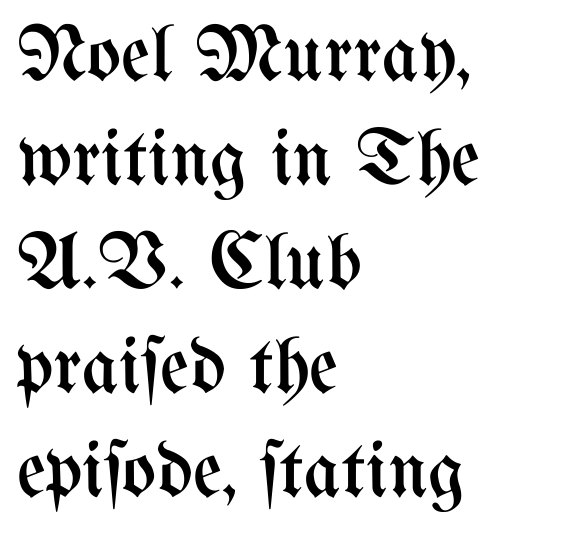
Q: Is the text bold? A: No.
Q: Is the text italic (slanted)? A: No, it is upright.
Q: Is the text underlined? A: No.
Q: How is the paragraph aligned? A: Left-aligned.
Q: Is the spacing between letters normal or unusually wide? A: Normal.
Q: Is the spacing between lines tight, normal or loose? A: Normal.
Q: Width (condensed, normal, or wide)? A: Condensed.
Q: Stroke contrast? A: Medium.
Q: x-height? A: Medium.
Q: Monospaced? A: No.
